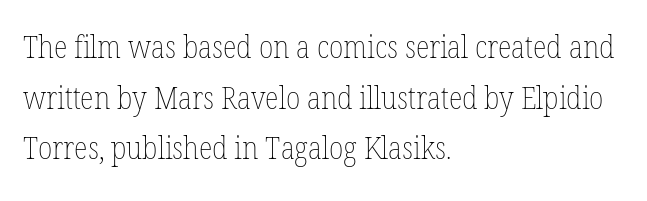
{"italic": "no", "bold": "no", "weight": "thin", "width": "condensed", "stroke_contrast": "low", "x_height": "medium", "monospaced": "no", "underline": "no", "align": "left", "line_spacing": "normal", "line_spacing_ratio": 1.58, "letter_spacing": "normal", "letter_spacing_em": 0.0, "glyph_px": 32}
